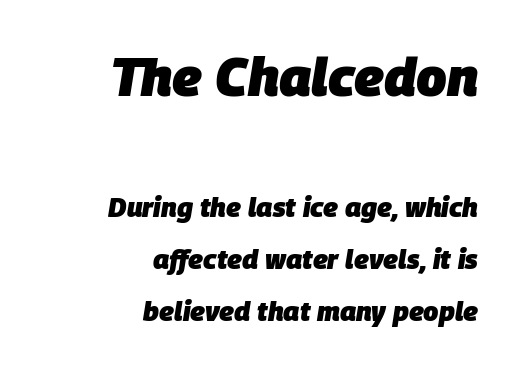
{"italic": "yes", "lean": "right", "slant_degrees": 9, "bold": "yes", "weight": "heavy", "width": "normal", "stroke_contrast": "low", "x_height": "large", "monospaced": "no", "underline": "no", "align": "right", "line_spacing": "loose", "line_spacing_ratio": 1.92, "letter_spacing": "normal", "letter_spacing_em": 0.0, "larger_block": "first", "size_ratio": 2.0, "glyph_px": 54}
